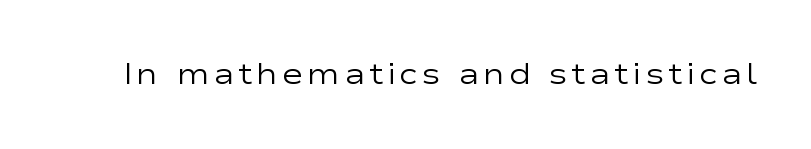
Q: Is the text bold? A: No.
Q: Is the text italic (slanted)? A: No, it is upright.
Q: Is the typeface a serif or a sans-serif typeface? A: Sans-serif.
Q: Is the text underlined? A: No.
Q: Width (condensed, normal, or wide)? A: Wide.
Q: Stroke contrast? A: Low.
Q: x-height? A: Medium.
Q: Monospaced? A: No.
